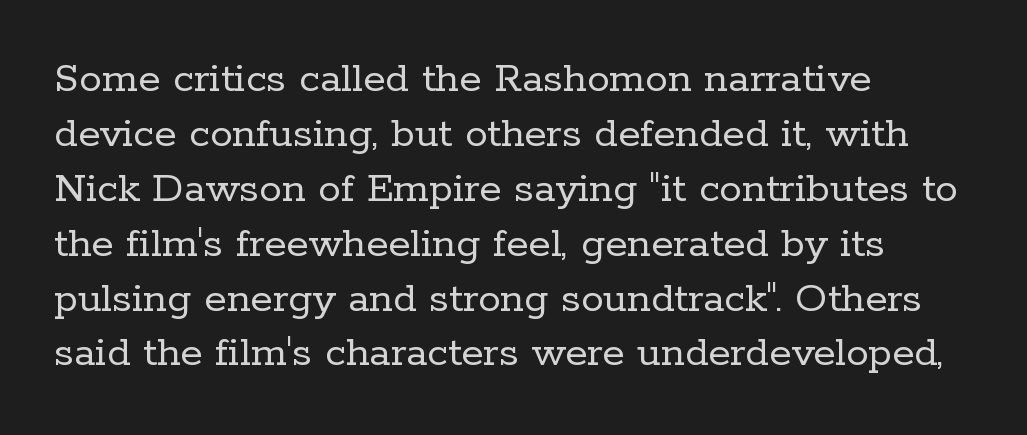
The image shows 45 px regular-weight serif type, upright; set left-aligned, line spacing 1.22x, normal letter spacing, not underlined; low stroke contrast and a medium x-height.
